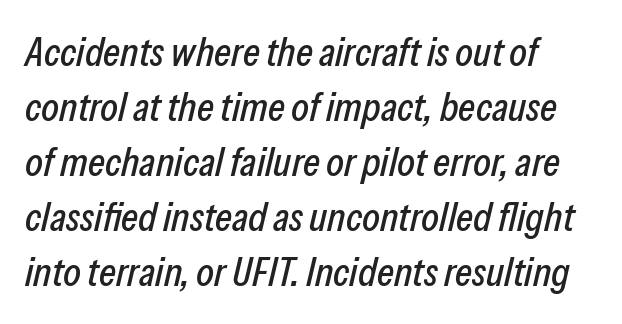
{"italic": "yes", "lean": "right", "slant_degrees": 13, "width": "condensed", "stroke_contrast": "low", "x_height": "medium", "monospaced": "no", "underline": "no", "align": "left", "line_spacing": "normal", "line_spacing_ratio": 1.34, "letter_spacing": "normal", "letter_spacing_em": 0.0, "glyph_px": 41}
